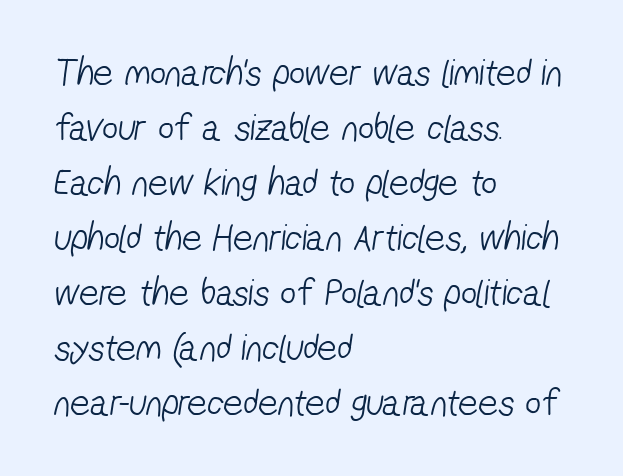
A clean baseline with only descenders dipping below it. These lines are rendered in a variable-pitch font. You could call the tracking neutral — neither tight nor loose. The lines in this sample share a left origin and differ only in where they stop.
